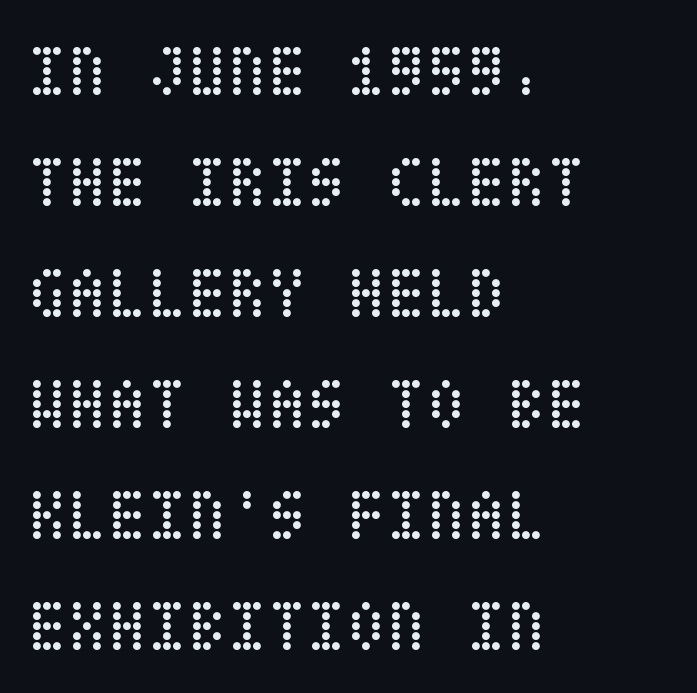
Q: Is the text bold? A: No.
Q: Is the text italic (slanted)? A: No, it is upright.
Q: Is the text underlined? A: No.
Q: How is the paragraph aligned? A: Left-aligned.
Q: Is the spacing between letters normal or unusually wide? A: Normal.
Q: Is the spacing between lines tight, normal or loose? A: Normal.
Q: Width (condensed, normal, or wide)? A: Condensed.
Q: Stroke contrast? A: Low.
Q: x-height? A: Large.
